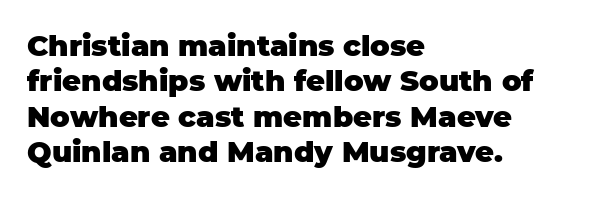
Words appear dense and cohesive because spacing is normal. Style check: upright. Each letter keeps its own natural width here, so spacing adapts to shape. Just letters on the line, the space beneath them empty. You can tell from the bare stems that sans-serif type was used. The rag falls on the right side of this text block.
